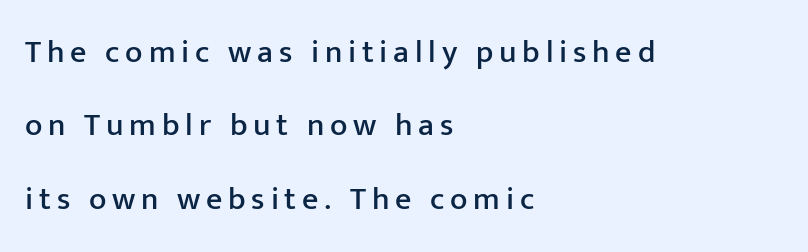
The image shows 32 px sans-serif type, upright; set left-aligned, loose line spacing (2.29x), not underlined; low stroke contrast and a medium x-height.
